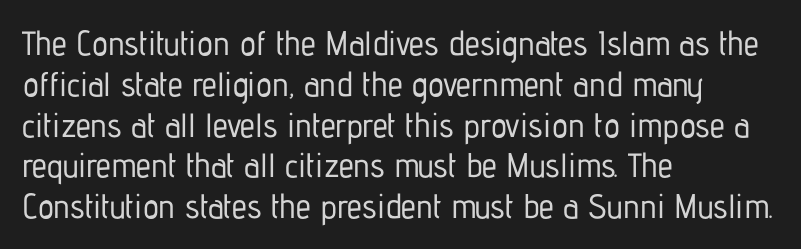
The image shows 34 px condensed sans-serif type, upright; set left-aligned, line spacing 1.2x, normal letter spacing, not underlined; low stroke contrast and a medium x-height.
